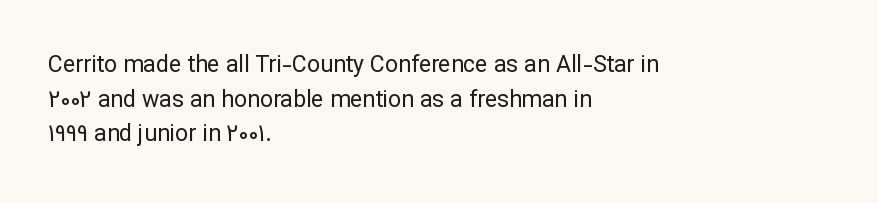
Vertical strokes here are truly vertical. Is the block centered? No — it sits flush against the left margin. Standard letterfit; no display-style spreading of the glyphs. This is not heavy type; no bold has been used.
